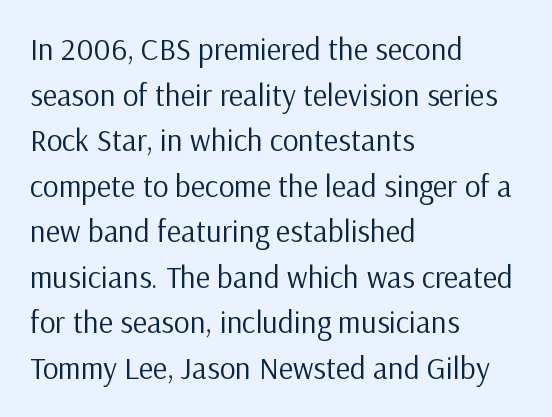
Q: Is the text bold? A: No.
Q: Is the text italic (slanted)? A: No, it is upright.
Q: Is the typeface a serif or a sans-serif typeface? A: Sans-serif.
Q: Is the text underlined? A: No.
Q: How is the paragraph aligned? A: Left-aligned.
Q: Is the spacing between letters normal or unusually wide? A: Normal.
Q: Is the spacing between lines tight, normal or loose? A: Normal.
Q: Width (condensed, normal, or wide)? A: Normal.
Q: Stroke contrast? A: Low.
Q: x-height? A: Medium.
Q: Monospaced? A: No.
